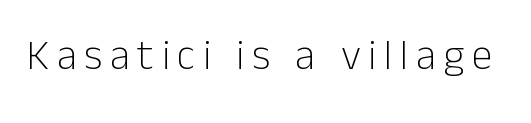
{"serif": "no", "italic": "no", "bold": "no", "weight": "light", "width": "normal", "stroke_contrast": "low", "x_height": "medium", "monospaced": "no", "underline": "no", "glyph_px": 42}
